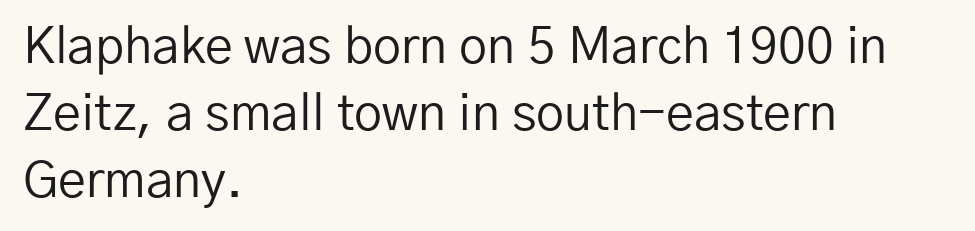
{"serif": "no", "italic": "no", "bold": "no", "weight": "regular", "width": "normal", "stroke_contrast": "low", "x_height": "medium", "monospaced": "no", "underline": "no", "align": "left", "line_spacing": "normal", "line_spacing_ratio": 1.34, "letter_spacing": "normal", "letter_spacing_em": 0.0, "glyph_px": 50}
